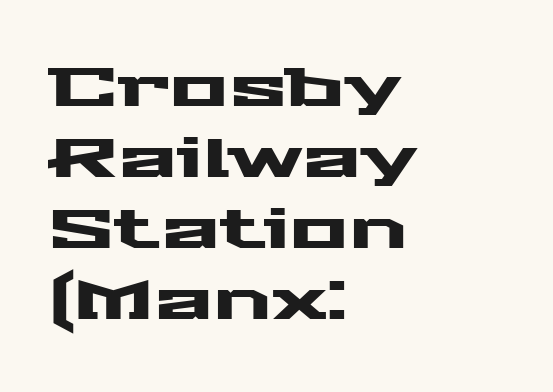
{"serif": "no", "italic": "no", "width": "wide", "stroke_contrast": "medium", "x_height": "medium", "monospaced": "no", "underline": "no", "align": "left", "line_spacing": "normal", "line_spacing_ratio": 1.29, "letter_spacing": "normal", "letter_spacing_em": 0.0, "glyph_px": 55}
